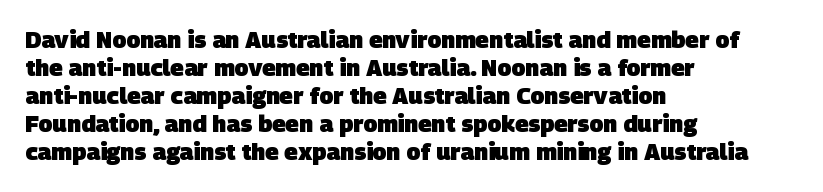
All the whitespace from short lines collects on the right. Only glyphs here, with clear space below each row. Bold? Absolutely — the strokes are thick and heavy. The letterforms sit shoulder to shoulder at normal distance.
